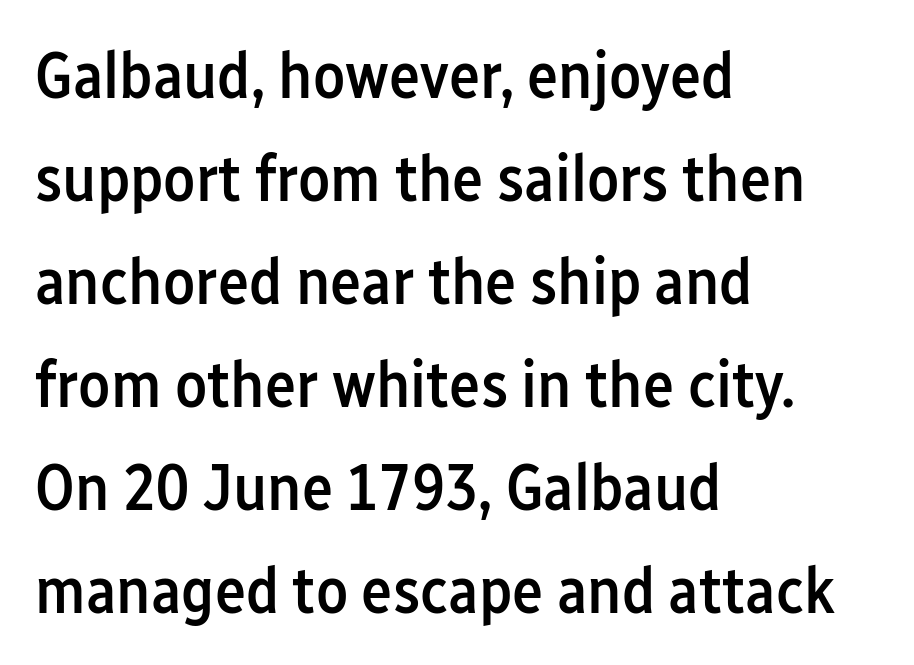
{"serif": "no", "italic": "no", "bold": "semi", "weight": "semibold", "width": "condensed", "stroke_contrast": "low", "x_height": "medium", "monospaced": "no", "underline": "no", "align": "left", "line_spacing": "normal", "line_spacing_ratio": 1.56, "letter_spacing": "normal", "letter_spacing_em": 0.0, "glyph_px": 66}
